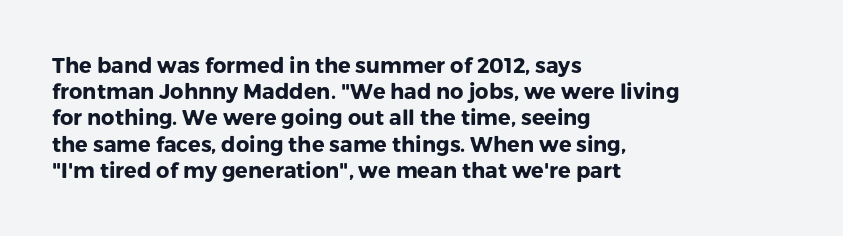
Q: Is the text bold? A: Yes.
Q: Is the text italic (slanted)? A: No, it is upright.
Q: Is the text underlined? A: No.
Q: How is the paragraph aligned? A: Left-aligned.
Q: Is the spacing between letters normal or unusually wide? A: Normal.
Q: Is the spacing between lines tight, normal or loose? A: Normal.
